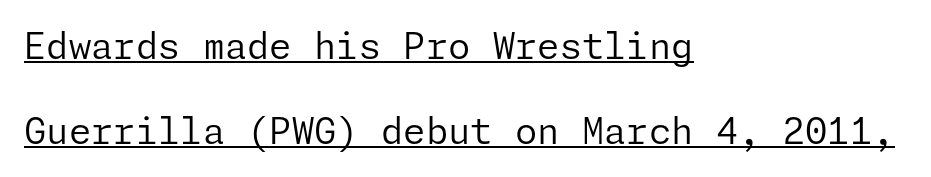
{"serif": "no", "italic": "no", "bold": "no", "weight": "regular", "width": "normal", "stroke_contrast": "low", "x_height": "medium", "underline": "yes", "align": "left", "line_spacing": "loose", "line_spacing_ratio": 2.37, "letter_spacing": "normal", "letter_spacing_em": 0.0, "glyph_px": 36}
